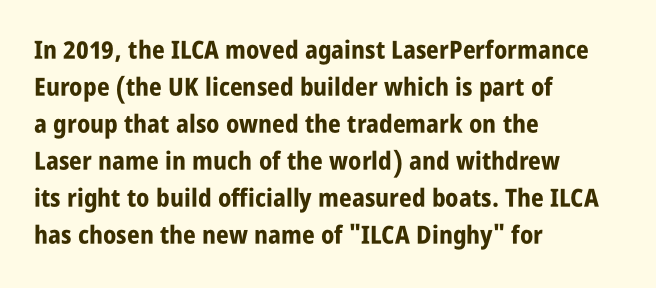
{"italic": "no", "bold": "yes", "underline": "no", "align": "left", "line_spacing": "normal", "line_spacing_ratio": 1.48, "letter_spacing": "normal", "letter_spacing_em": 0.0, "glyph_px": 25}
